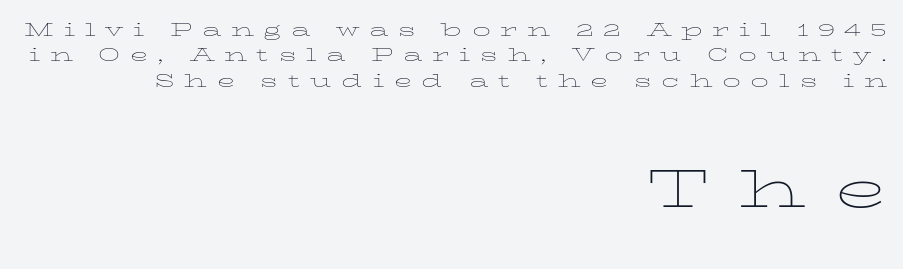
The image shows 71 px thin, wide type, upright; set right-aligned, tight line spacing (1.06x), unusually wide letter spacing (+0.4 em), not underlined; the second (bottom) block is 2.96x larger; low stroke contrast and a medium x-height.
